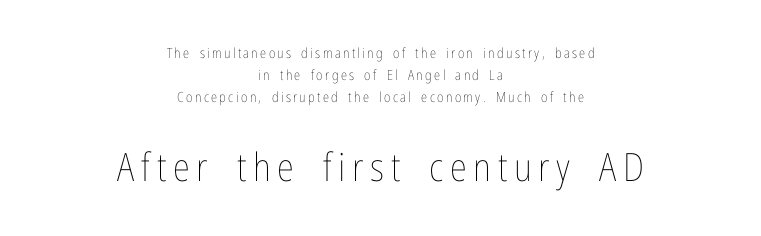
{"italic": "no", "bold": "no", "weight": "thin", "width": "condensed", "stroke_contrast": "low", "x_height": "medium", "monospaced": "no", "underline": "no", "align": "center", "line_spacing": "normal", "line_spacing_ratio": 1.58, "larger_block": "second", "size_ratio": 2.79, "glyph_px": 39}
